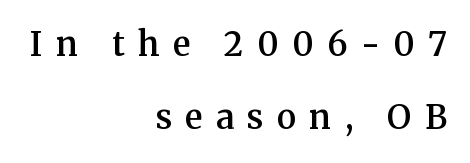
Baseline-to-baseline distance is far greater than the letter height. A semibold gives these letters moderate extra thickness, short of bold. Do the letters lean? They stand straight. Check where the strokes stop: tiny serifs finish them off. Clear beneath every line of the passage. Tracking value appears strongly positive — letters spread wide.
